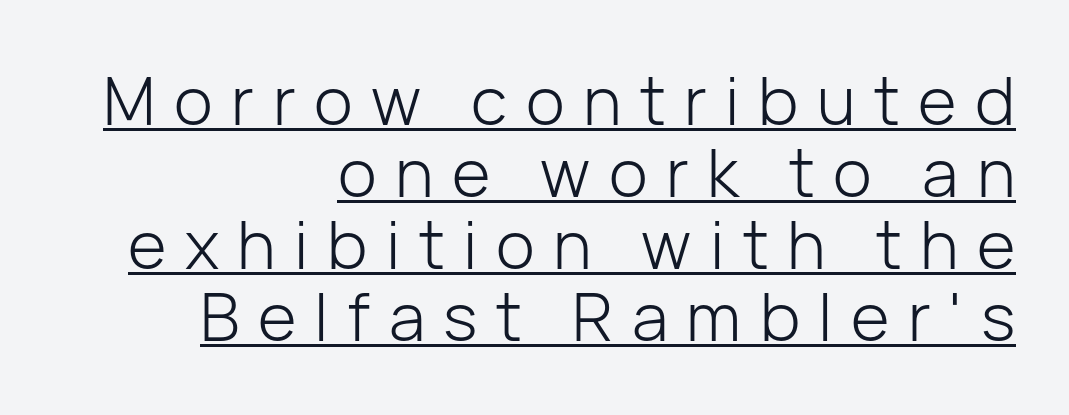
The image shows 66 px light sans-serif type, upright; set right-aligned, tight line spacing (1.09x), unusually wide letter spacing (+0.28 em), underlined; low stroke contrast and a medium x-height.
